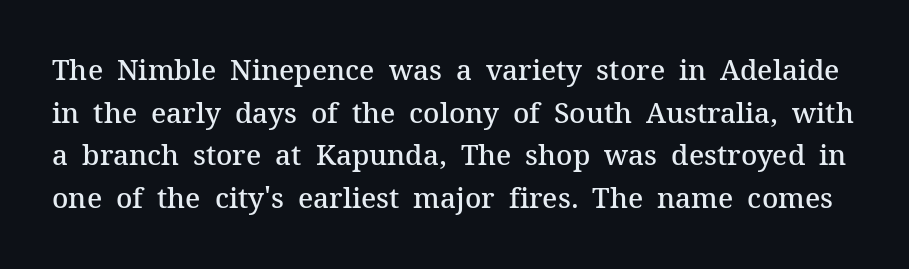
{"serif": "yes", "italic": "no", "bold": "semi", "weight": "semibold", "width": "normal", "stroke_contrast": "medium", "x_height": "medium", "monospaced": "no", "underline": "no", "line_spacing": "normal", "line_spacing_ratio": 1.52, "letter_spacing": "normal", "letter_spacing_em": 0.0, "glyph_px": 28}
